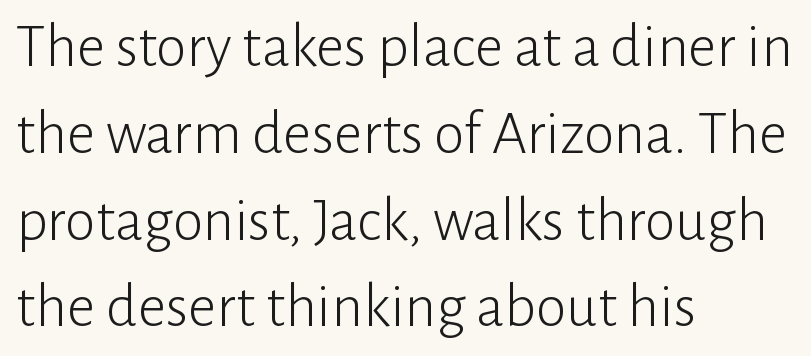
Q: Is the text bold? A: No.
Q: Is the text italic (slanted)? A: No, it is upright.
Q: Is the typeface a serif or a sans-serif typeface? A: Sans-serif.
Q: Is the text underlined? A: No.
Q: How is the paragraph aligned? A: Left-aligned.
Q: Is the spacing between letters normal or unusually wide? A: Normal.
Q: Is the spacing between lines tight, normal or loose? A: Normal.
Q: Width (condensed, normal, or wide)? A: Normal.
Q: Stroke contrast? A: Low.
Q: x-height? A: Medium.
Q: Monospaced? A: No.
